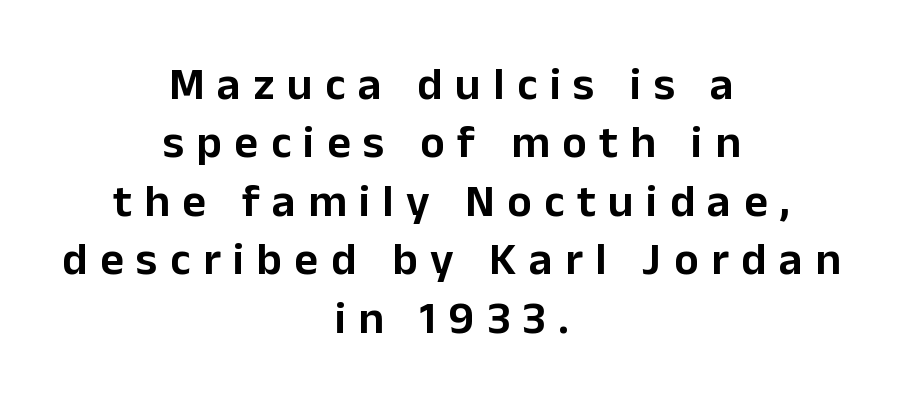
The image shows 46 px sans-serif type, upright; set centered, normal line spacing (1.27x), unusually wide letter spacing (+0.27 em), not underlined; low stroke contrast and a medium x-height.
